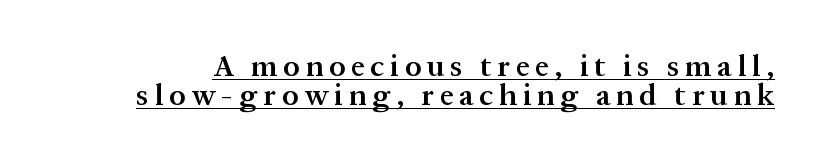
The image shows 30 px semibold serif type, upright; set tight line spacing (0.96x), unusually wide letter spacing (+0.2 em), underlined; medium stroke contrast and a medium x-height.
